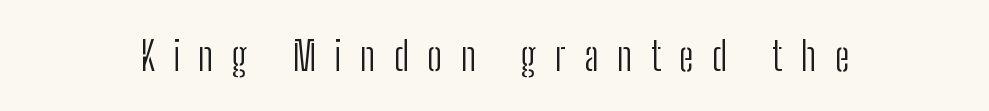
Letter spacing: wide. Are there feet on the stems? There aren't — it's a sans. Summary of weight: not heavy and not bold. The string is rendered with underlining switched off. Is this a fixed-width face? No — the glyphs have proportional, varying widths.
